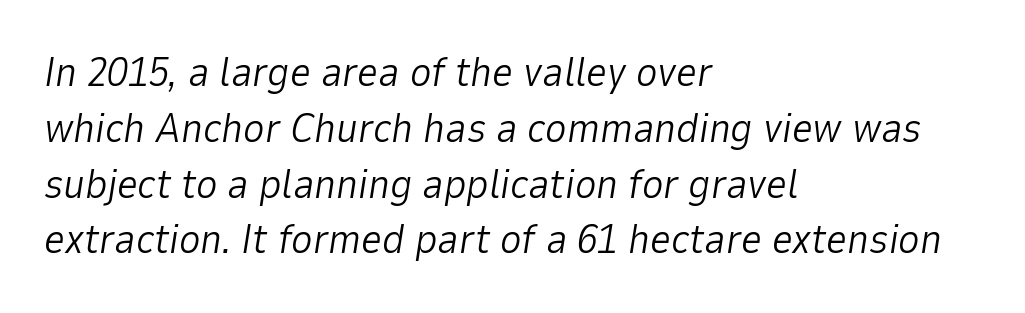
{"italic": "yes", "lean": "right", "slant_degrees": 9, "bold": "no", "weight": "light", "width": "normal", "stroke_contrast": "low", "x_height": "medium", "monospaced": "no", "underline": "no", "align": "left", "line_spacing": "normal", "line_spacing_ratio": 1.36, "letter_spacing": "normal", "letter_spacing_em": 0.0, "glyph_px": 41}
